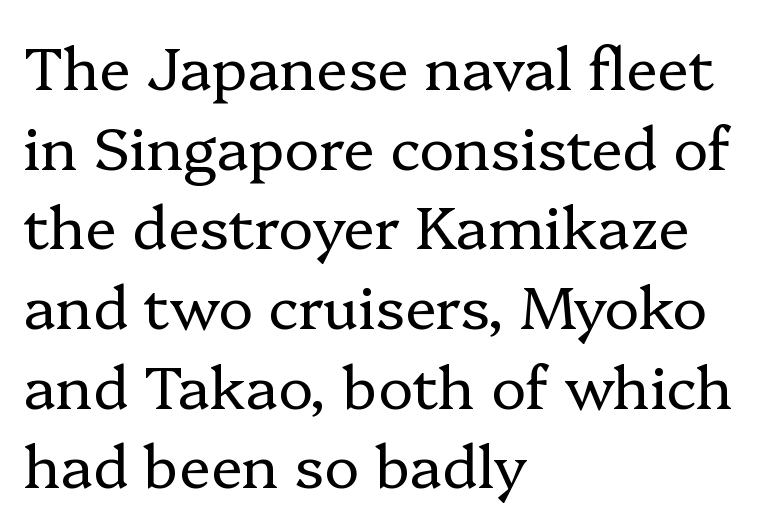
Q: Is the text bold? A: No.
Q: Is the text italic (slanted)? A: No, it is upright.
Q: Is the typeface a serif or a sans-serif typeface? A: Serif.
Q: Is the text underlined? A: No.
Q: How is the paragraph aligned? A: Left-aligned.
Q: Is the spacing between letters normal or unusually wide? A: Normal.
Q: Is the spacing between lines tight, normal or loose? A: Normal.
Q: Width (condensed, normal, or wide)? A: Normal.
Q: Stroke contrast? A: Low.
Q: x-height? A: Medium.
Q: Monospaced? A: No.
